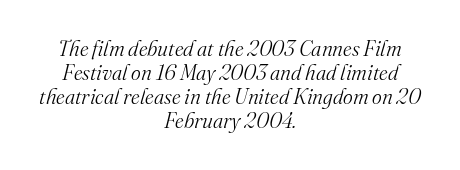
{"italic": "yes", "lean": "right", "slant_degrees": 16, "bold": "no", "underline": "no", "align": "center", "line_spacing": "tight", "line_spacing_ratio": 1.15, "letter_spacing": "normal", "letter_spacing_em": 0.0, "glyph_px": 21}
